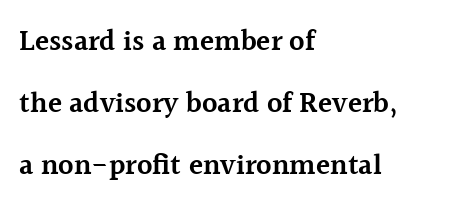
Summary of weight: moderately heavy, a semibold. The passage shown is typeset with a serif family. Each line starts at the same left margin while the right side varies. Notice the wide empty band between every row — that's loose leading. Varying glyph widths throughout — classic text-font behaviour. Underlining? Definitely not there.
